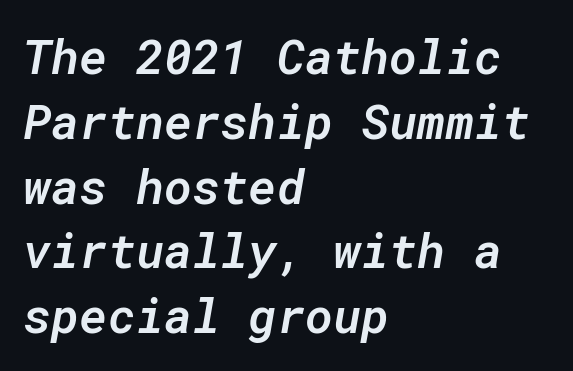
The letters march in equal steps, a hallmark of fixed-pitch type. Its strokes are somewhat broadened, the hallmark of semibold type. Any mark beneath the type? The region is blank. Caption: multi-line text, flush left, ragged right. Is the letter spacing exaggerated? No — it looks like the ordinary default. Slant detected: the letters are inclined.
